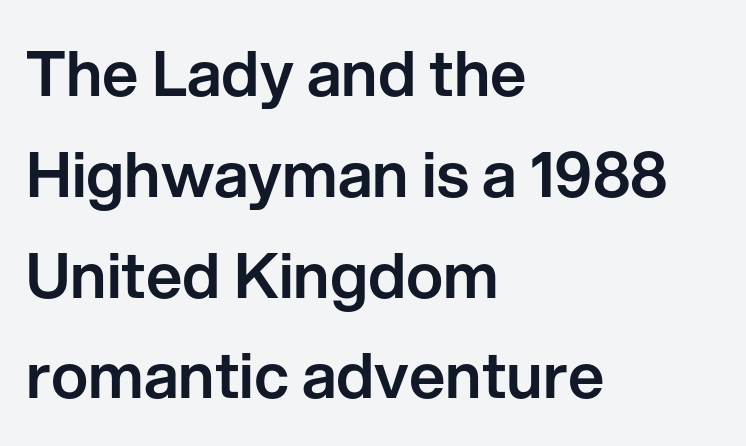
Q: Is the text italic (slanted)? A: No, it is upright.
Q: Is the typeface a serif or a sans-serif typeface? A: Sans-serif.
Q: Is the text underlined? A: No.
Q: How is the paragraph aligned? A: Left-aligned.
Q: Is the spacing between letters normal or unusually wide? A: Normal.
Q: Is the spacing between lines tight, normal or loose? A: Normal.
Q: Width (condensed, normal, or wide)? A: Normal.
Q: Stroke contrast? A: Low.
Q: x-height? A: Medium.
Q: Monospaced? A: No.
